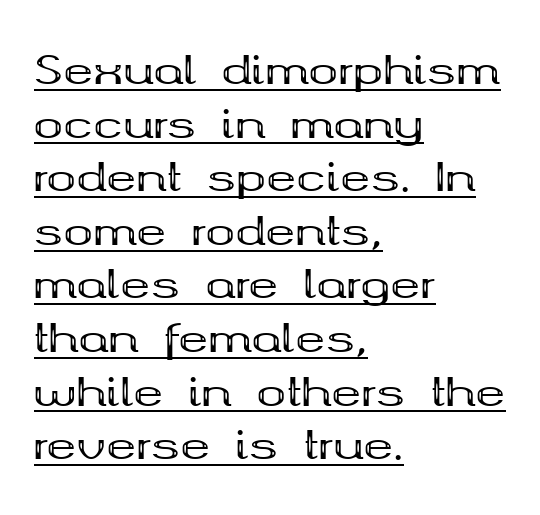
Q: Is the text bold? A: Yes.
Q: Is the text italic (slanted)? A: No, it is upright.
Q: Is the typeface a serif or a sans-serif typeface? A: Serif.
Q: Is the text underlined? A: Yes.
Q: How is the paragraph aligned? A: Left-aligned.
Q: Is the spacing between letters normal or unusually wide? A: Normal.
Q: Is the spacing between lines tight, normal or loose? A: Normal.
Q: Width (condensed, normal, or wide)? A: Wide.
Q: Stroke contrast? A: Medium.
Q: x-height? A: Medium.
Q: Monospaced? A: No.
